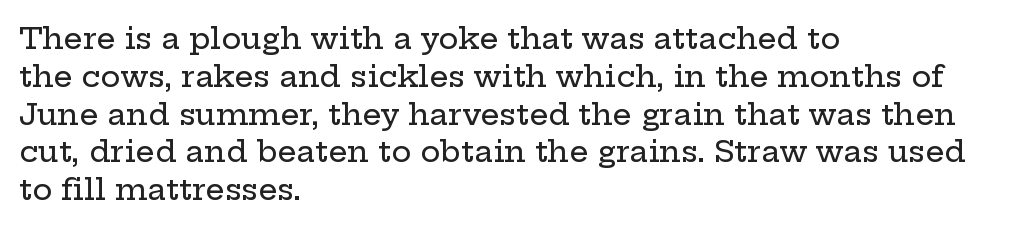
{"serif": "yes", "italic": "no", "width": "wide", "stroke_contrast": "low", "x_height": "medium", "monospaced": "no", "underline": "no", "align": "left", "line_spacing": "normal", "line_spacing_ratio": 1.26, "letter_spacing": "normal", "letter_spacing_em": 0.0, "glyph_px": 30}
